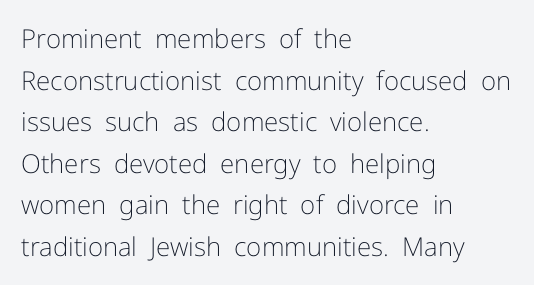
Rule under the text: the space is simply empty. One-word summary of the alignment: left. Stroke thickness stays within the range of a standard reading face or lighter. Rows of type keep a routine distance in the vertical direction. Ascenders rise straight up at ninety degrees. The tracking reads as untouched default to a designer's eye.
